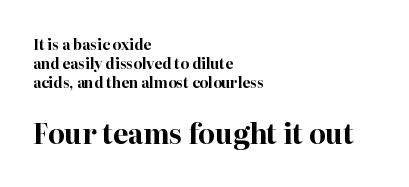
A classic flush-left, rag-right setting is used for this passage. The rendering keeps characters at their native spacing. On the weight axis this lands at bold, roughly 700. Every character sits straight up, as roman type does.
